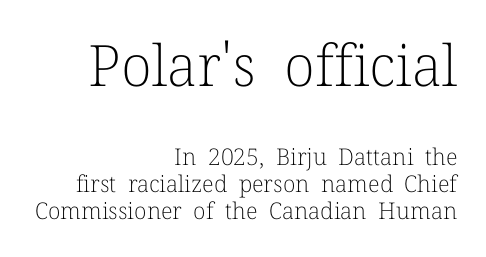
The image shows 57 px light serif type, upright; set right-aligned, line spacing 1.18x, normal letter spacing, not underlined; the first (top) block is 2.48x larger; low stroke contrast and a medium x-height.
